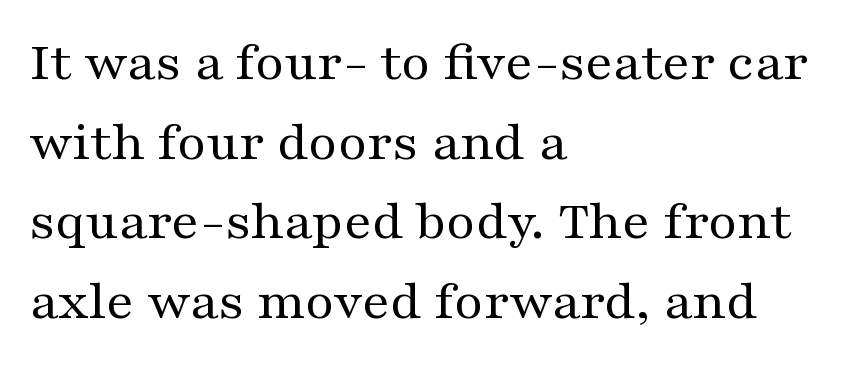
The string is rendered with underlining switched off. The font sits on the lighter half of the weight spectrum, regular included. The typesetter chose a ragged-right arrangement here. These lines are rendered in a variable-pitch font. Look at the tracking — it's just the regular setting, nothing added. Is this a sans? No — the strokes have serifs.
